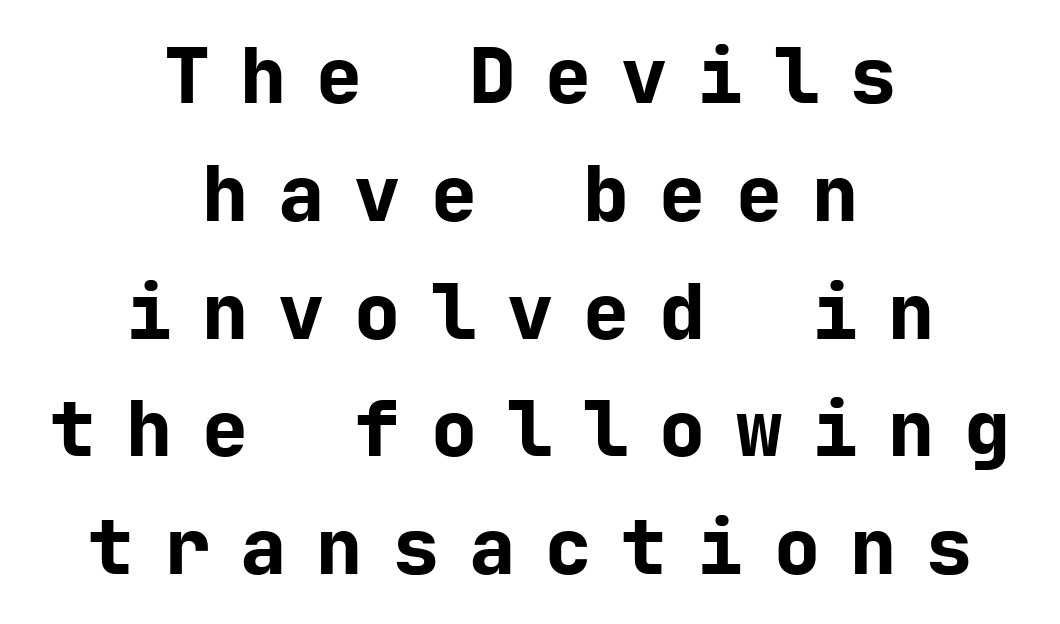
Q: Is the text bold? A: Yes.
Q: Is the text italic (slanted)? A: No, it is upright.
Q: Is the typeface a serif or a sans-serif typeface? A: Sans-serif.
Q: Is the text underlined? A: No.
Q: How is the paragraph aligned? A: Centered.
Q: Is the spacing between letters normal or unusually wide? A: Unusually wide.
Q: Is the spacing between lines tight, normal or loose? A: Normal.
Q: Width (condensed, normal, or wide)? A: Normal.
Q: Stroke contrast? A: Low.
Q: x-height? A: Medium.
Q: Monospaced? A: Yes.
